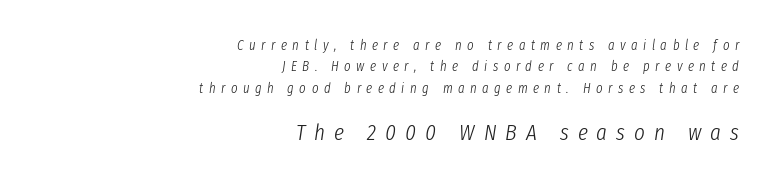
How are the letters spaced? Widely, with obvious added tracking. Decoration check: the copy has no underline. The typesetting does not lean heavy: it is not bold. Right-aligned paragraph, ragged on the left. How would I describe the line gaps? Plain and ordinary. Top chunk: small. Bottom chunk: large.
